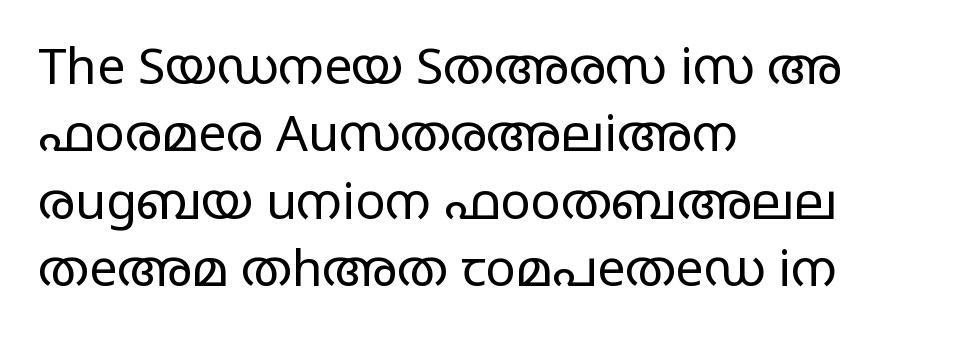
{"serif": "no", "italic": "no", "bold": "no", "weight": "regular", "width": "wide", "stroke_contrast": "low", "x_height": "large", "monospaced": "no", "underline": "no", "align": "left", "line_spacing": "normal", "line_spacing_ratio": 1.35, "letter_spacing": "normal", "letter_spacing_em": 0.0, "glyph_px": 50}
